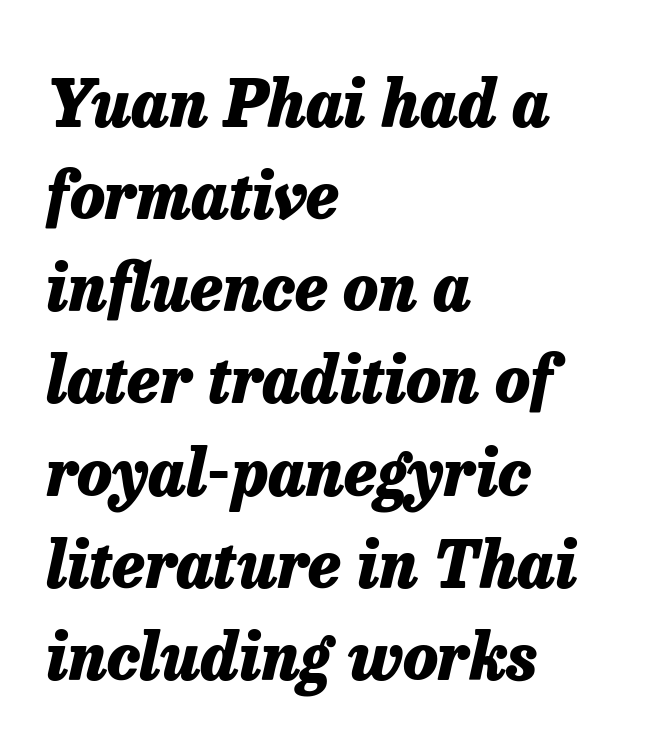
Standard letterfit; no display-style spreading of the glyphs. Interline gaps are of average width in this sample. Thick stems and heavy bowls — unmistakably bold. Spacing verdict: proportional, widths tailored to each character. Line beginnings align vertically; line endings do not. Would a proofreader flag this as italicized? Yes.
